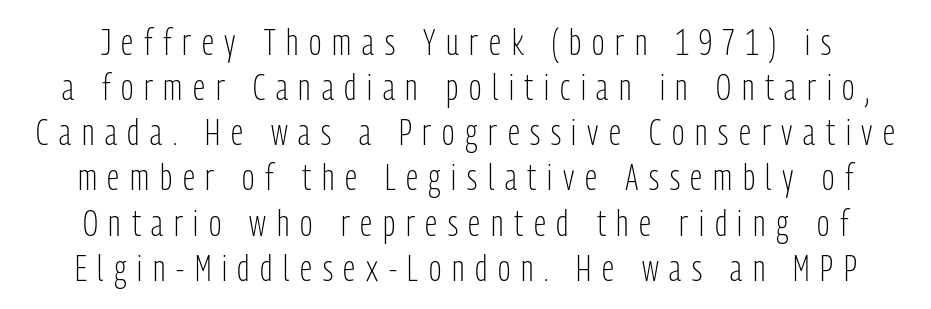
The typeface has the unassuming heft of standard copy or less. Type style note: lacks serifs. You can tell it's not italic because the verticals are truly vertical. The face used here is rendered with a markedly widened letterfit. Anything drawn beneath the words? Only blank space.
